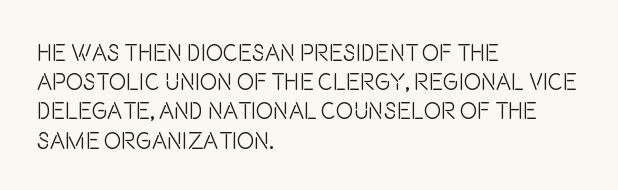
{"italic": "no", "bold": "no", "underline": "no", "align": "left", "line_spacing": "normal", "line_spacing_ratio": 1.27, "letter_spacing": "normal", "letter_spacing_em": 0.0, "glyph_px": 23}
